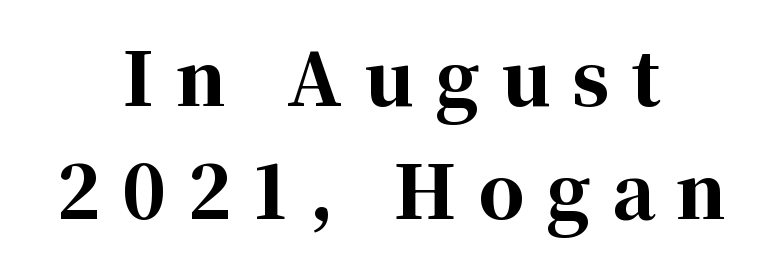
The image shows 72 px bold serif type, upright; set centered, normal line spacing (1.57x), unusually wide letter spacing (+0.3 em), not underlined; high stroke contrast and a medium x-height.
